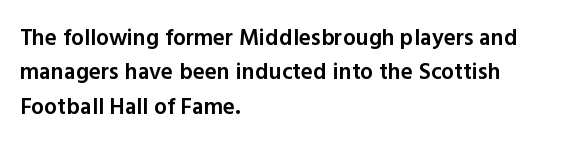
{"italic": "no", "bold": "semi", "underline": "no", "align": "left", "line_spacing": "normal", "line_spacing_ratio": 1.49, "letter_spacing": "normal", "letter_spacing_em": 0.0, "glyph_px": 23}
